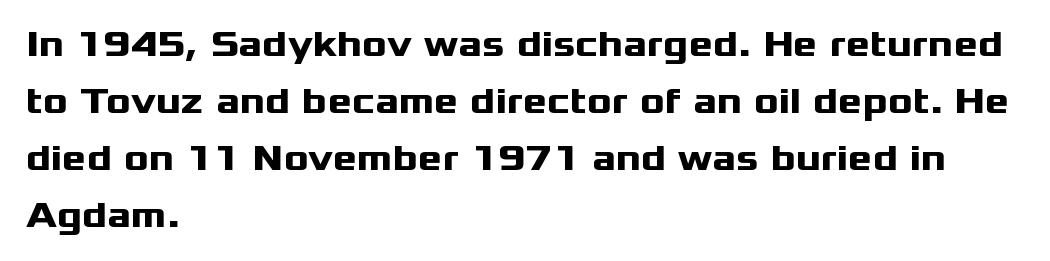
The image shows 37 px heavy, wide sans-serif type, upright; set left-aligned, normal line spacing (1.54x), normal letter spacing, not underlined; medium stroke contrast and a medium x-height.
